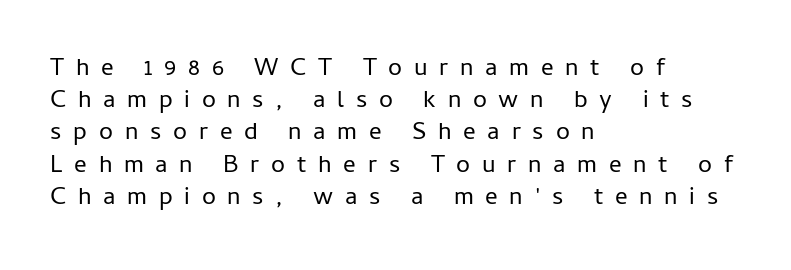
Every character sits straight up, as roman type does. Tracking value appears strongly positive — letters spread wide. These lines are set flush left with a ragged right edge. The rows are spaced the way most documents space them. Letters have the restrained weight of plain body copy at most. Bare-footed words on every line.
